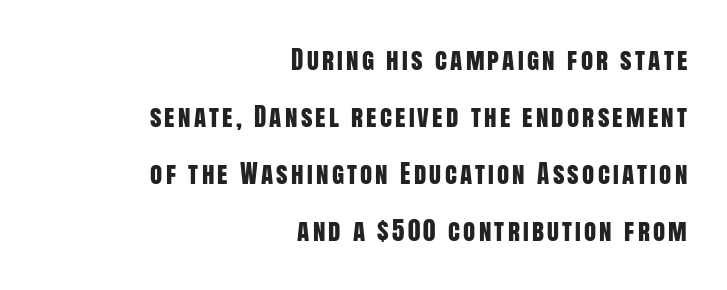
{"italic": "no", "underline": "no", "align": "right", "line_spacing": "loose", "line_spacing_ratio": 2.28, "glyph_px": 25}
